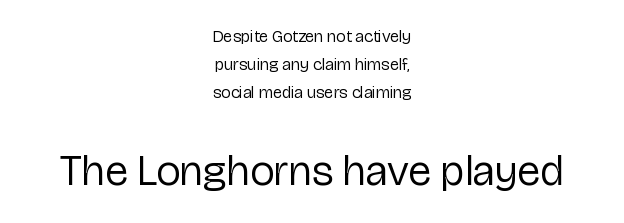
The image shows 43 px regular-weight sans-serif type, upright; set centered, normal line spacing (1.65x), normal letter spacing, not underlined; the second (bottom) block is 2.53x larger; low stroke contrast and a medium x-height.
